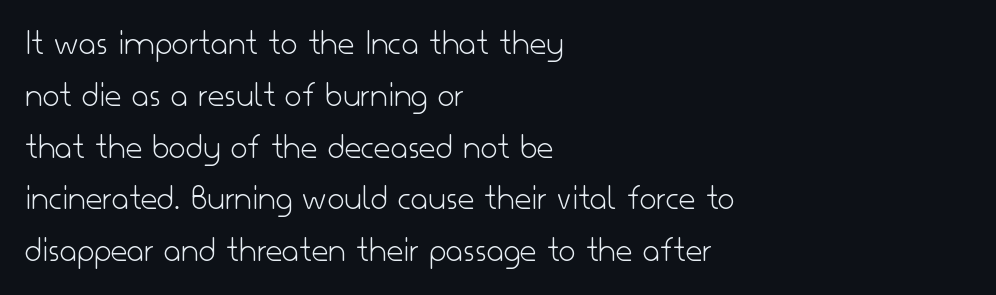
Q: Is the text bold? A: No.
Q: Is the text italic (slanted)? A: No, it is upright.
Q: Is the typeface a serif or a sans-serif typeface? A: Sans-serif.
Q: Is the text underlined? A: No.
Q: How is the paragraph aligned? A: Left-aligned.
Q: Is the spacing between letters normal or unusually wide? A: Normal.
Q: Is the spacing between lines tight, normal or loose? A: Normal.
Q: Width (condensed, normal, or wide)? A: Normal.
Q: Stroke contrast? A: Low.
Q: x-height? A: Small.
Q: Monospaced? A: No.
